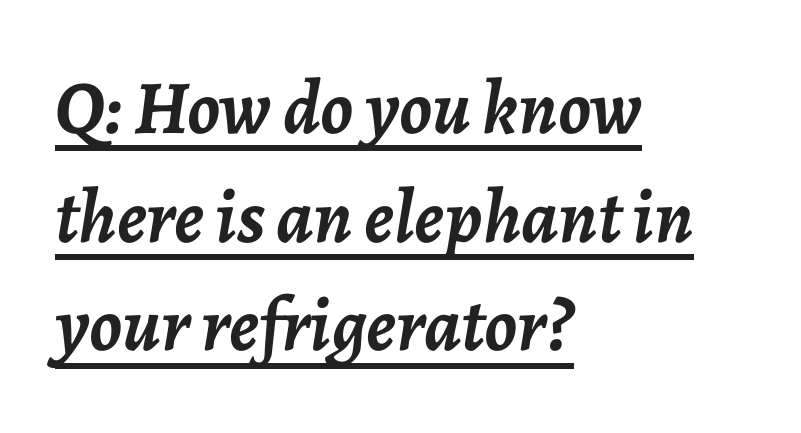
The image shows 76 px semibold type, italic (leaning right); set left-aligned, normal line spacing (1.43x), normal letter spacing, underlined; low stroke contrast and a medium x-height.
